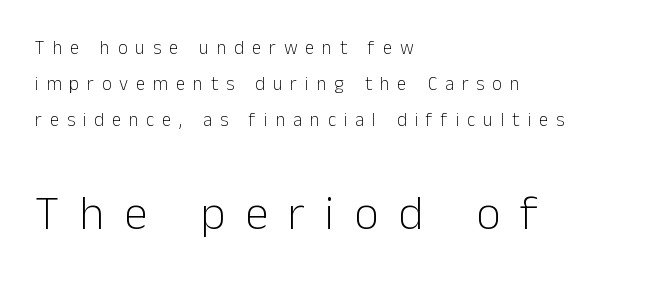
{"serif": "no", "italic": "no", "bold": "no", "weight": "light", "width": "normal", "stroke_contrast": "low", "x_height": "medium", "monospaced": "no", "underline": "no", "align": "left", "line_spacing_ratio": 1.89, "letter_spacing": "wide", "letter_spacing_em": 0.41, "larger_block": "second", "size_ratio": 2.53, "glyph_px": 48}
